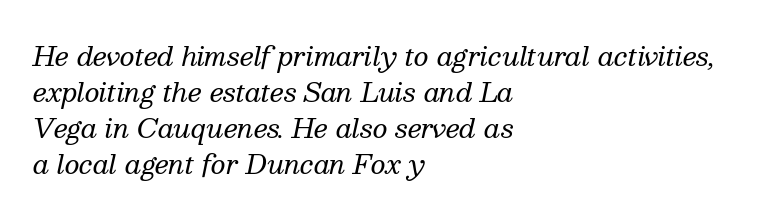
Q: Is the text bold? A: No.
Q: Is the text italic (slanted)? A: Yes, it leans right by about 13 degrees.
Q: Is the text underlined? A: No.
Q: How is the paragraph aligned? A: Left-aligned.
Q: Is the spacing between letters normal or unusually wide? A: Normal.
Q: Is the spacing between lines tight, normal or loose? A: Normal.
